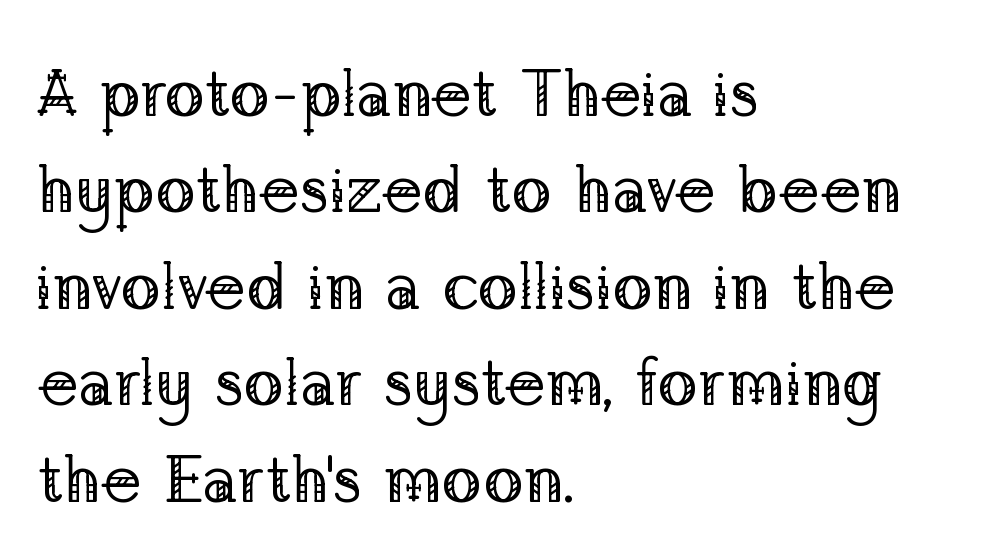
{"serif": "yes", "italic": "no", "bold": "no", "weight": "regular", "width": "normal", "stroke_contrast": "low", "x_height": "medium", "monospaced": "no", "underline": "no", "align": "left", "line_spacing": "normal", "line_spacing_ratio": 1.44, "letter_spacing": "normal", "letter_spacing_em": 0.0, "glyph_px": 67}
